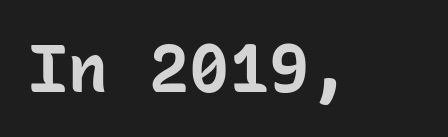
The image shows 67 px bold sans-serif type, upright, monospaced; set normal letter spacing, not underlined; low stroke contrast and a medium x-height.
